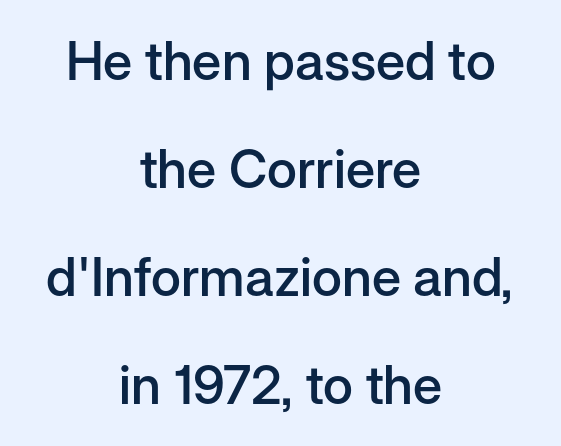
The image shows 53 px semibold sans-serif type, upright; set centered, loose line spacing (2.04x), normal letter spacing, not underlined; low stroke contrast and a medium x-height.
